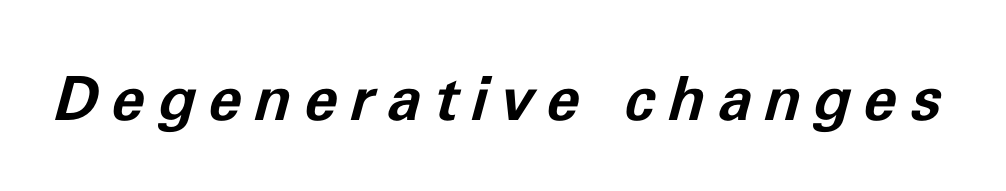
Q: Is the text bold? A: Yes.
Q: Is the text italic (slanted)? A: Yes, it leans right by about 11 degrees.
Q: Is the text underlined? A: No.
Q: Is the spacing between letters normal or unusually wide? A: Unusually wide.
Q: Width (condensed, normal, or wide)? A: Normal.
Q: Stroke contrast? A: Low.
Q: x-height? A: Medium.
Q: Monospaced? A: No.
